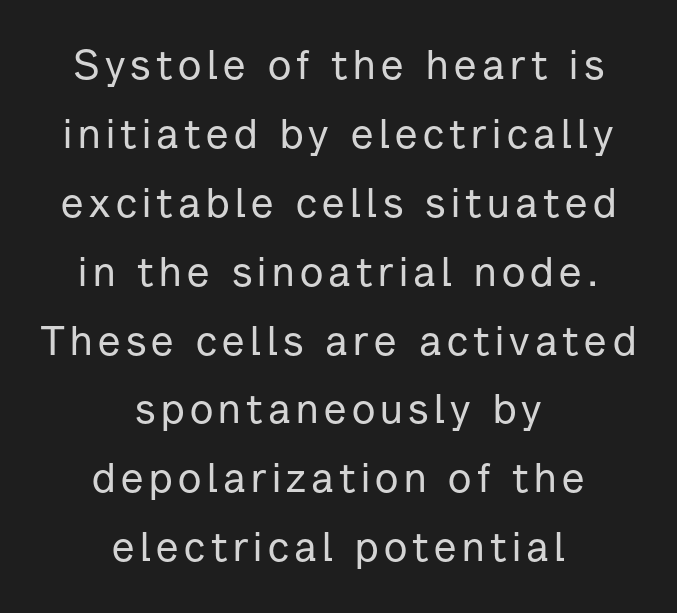
Q: Is the text italic (slanted)? A: No, it is upright.
Q: Is the typeface a serif or a sans-serif typeface? A: Sans-serif.
Q: Is the text underlined? A: No.
Q: How is the paragraph aligned? A: Centered.
Q: Is the spacing between lines tight, normal or loose? A: Normal.
Q: Width (condensed, normal, or wide)? A: Normal.
Q: Stroke contrast? A: Low.
Q: x-height? A: Medium.
Q: Monospaced? A: No.
